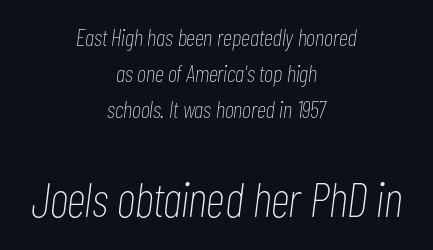
Q: Is the text bold? A: No.
Q: Is the text italic (slanted)? A: Yes, it leans right by about 7 degrees.
Q: Is the text underlined? A: No.
Q: How is the paragraph aligned? A: Centered.
Q: Is the spacing between letters normal or unusually wide? A: Normal.
Q: Is the spacing between lines tight, normal or loose? A: Normal.
Q: Which block of text is set in a larger size, the first (top) or the second (bottom)? A: The second (bottom) one.
Q: Width (condensed, normal, or wide)? A: Condensed.
Q: Stroke contrast? A: Low.
Q: x-height? A: Medium.
Q: Monospaced? A: No.
